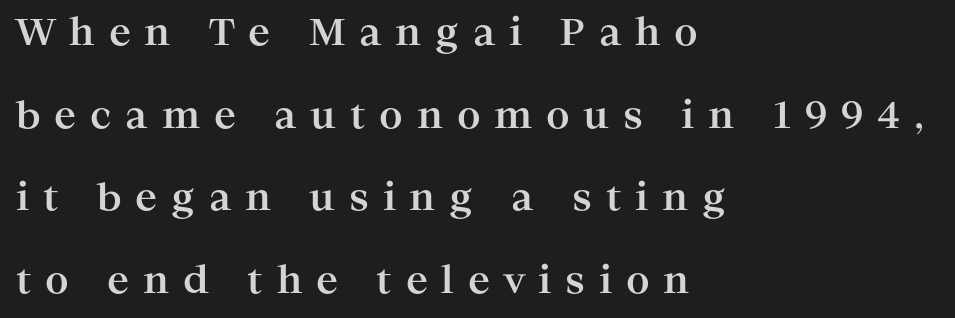
The image shows 37 px bold, wide serif type, upright; set left-aligned, loose line spacing (2.23x), unusually wide letter spacing (+0.37 em), not underlined; high stroke contrast and a medium x-height.
